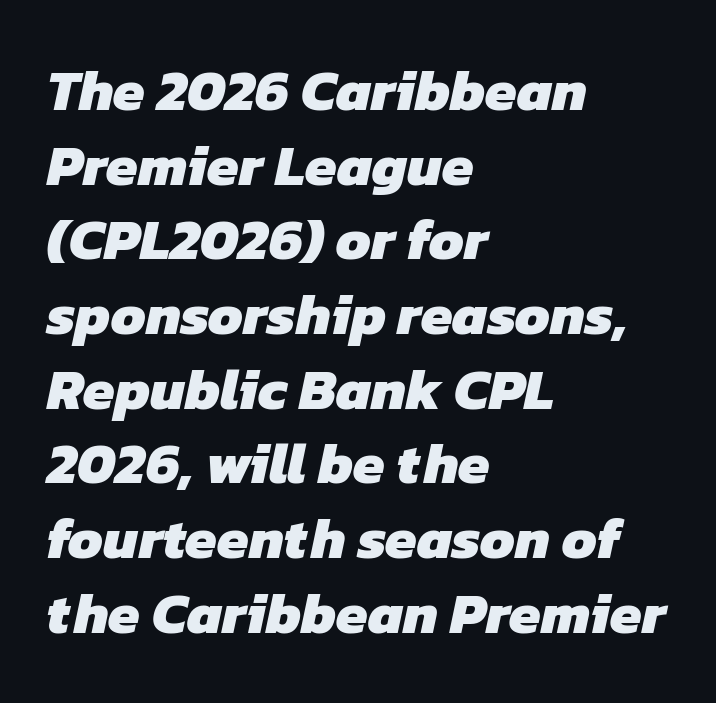
{"serif": "no", "bold": "yes", "weight": "heavy", "width": "normal", "stroke_contrast": "low", "x_height": "medium", "monospaced": "no", "underline": "no", "align": "left", "line_spacing": "normal", "line_spacing_ratio": 1.31, "letter_spacing": "normal", "letter_spacing_em": 0.0, "glyph_px": 57}
